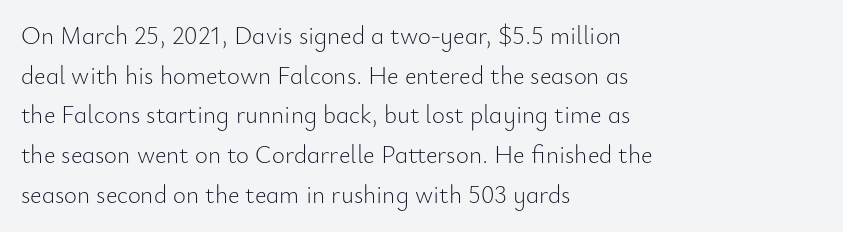
No italicization has been applied; the sample stays upright. Which margin do the lines hug? The left one — the right edge is uneven. Interline gaps are of average width in this sample. Descender tails drop into unmarked territory.
